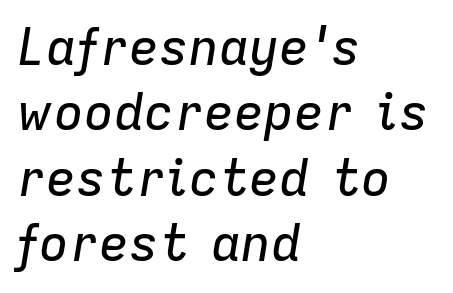
The image shows 50 px text type, italic (leaning right); set left-aligned, normal line spacing (1.31x), normal letter spacing, not underlined; low stroke contrast and a medium x-height.
